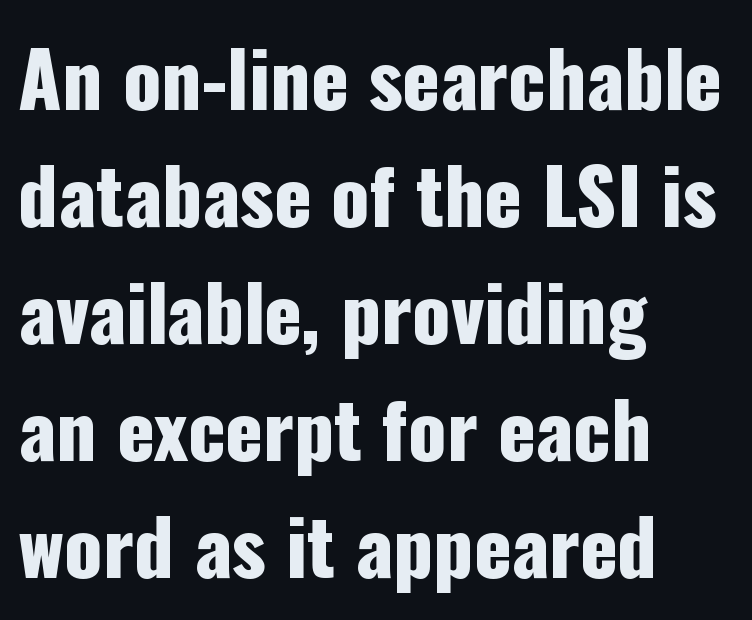
{"serif": "no", "italic": "no", "width": "condensed", "stroke_contrast": "low", "x_height": "medium", "monospaced": "no", "underline": "no", "align": "left", "line_spacing": "normal", "line_spacing_ratio": 1.52, "letter_spacing": "normal", "letter_spacing_em": 0.0, "glyph_px": 77}
